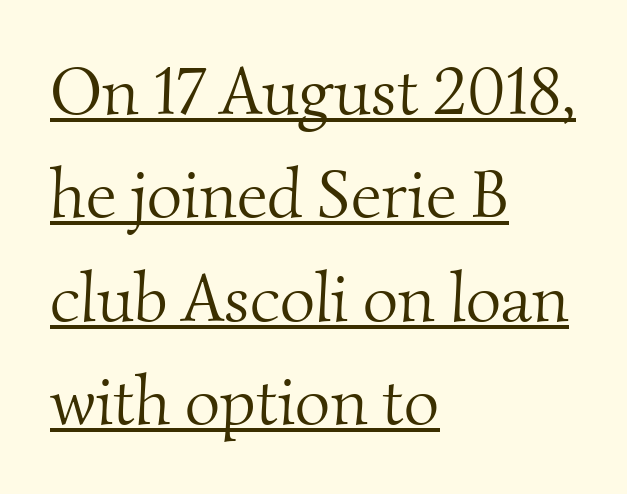
Q: Is the text bold? A: No.
Q: Is the typeface a serif or a sans-serif typeface? A: Serif.
Q: Is the text underlined? A: Yes.
Q: How is the paragraph aligned? A: Left-aligned.
Q: Is the spacing between letters normal or unusually wide? A: Normal.
Q: Is the spacing between lines tight, normal or loose? A: Normal.
Q: Width (condensed, normal, or wide)? A: Normal.
Q: Stroke contrast? A: Medium.
Q: x-height? A: Small.
Q: Monospaced? A: No.
